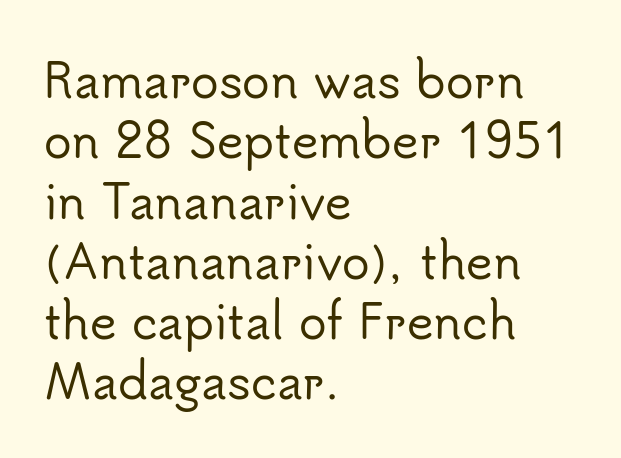
{"serif": "no", "italic": "no", "width": "normal", "stroke_contrast": "low", "x_height": "small", "monospaced": "no", "underline": "no", "align": "left", "line_spacing": "normal", "line_spacing_ratio": 1.31, "letter_spacing": "normal", "letter_spacing_em": 0.0, "glyph_px": 46}
